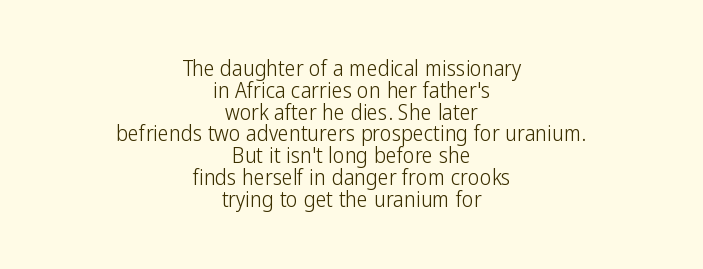
The image shows 22 px text type, upright; set centered, tight line spacing (0.99x), normal letter spacing, not underlined.
